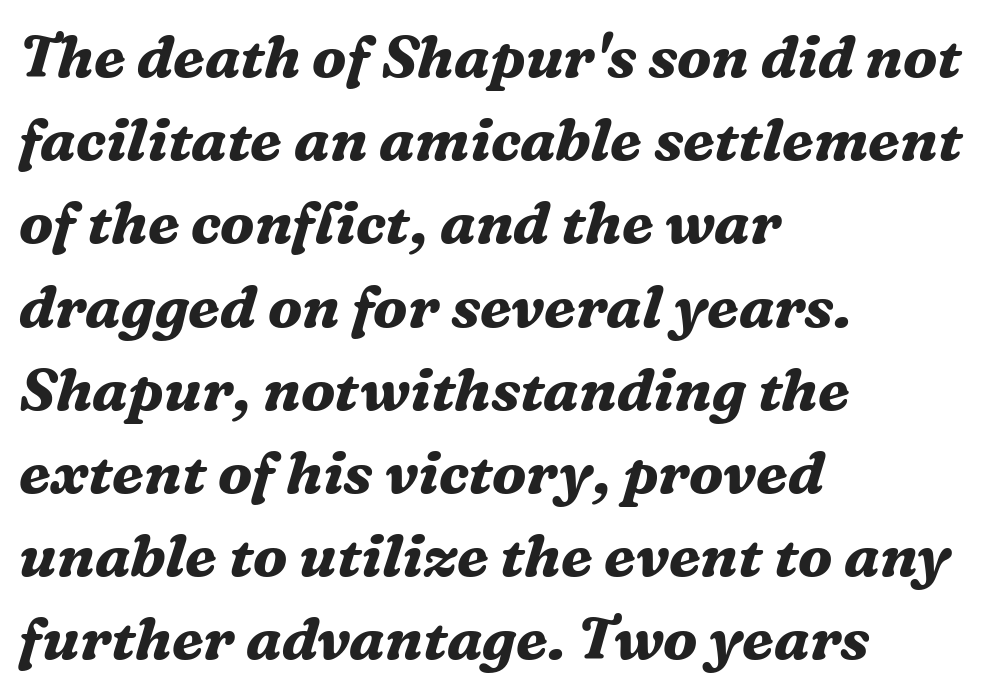
The image shows 59 px bold serif type, italic (leaning right); set left-aligned, normal line spacing (1.41x), normal letter spacing, not underlined; medium stroke contrast and a medium x-height.
